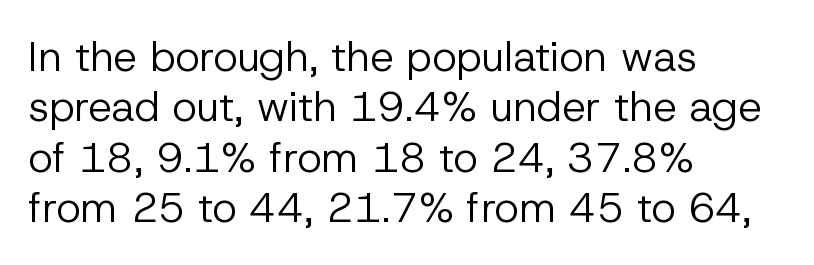
The passage shown is typed in a proportional face where columns would drift. Caption: multi-line text, flush left, ragged right. Compared with typical body copy, the letter spacing here is the same. Stems here are at most as thick as an everyday book face. The face used here is a sans, in the tradition of grotesques and geometrics. Does the lettering tilt? It doesn't — this is upright.
